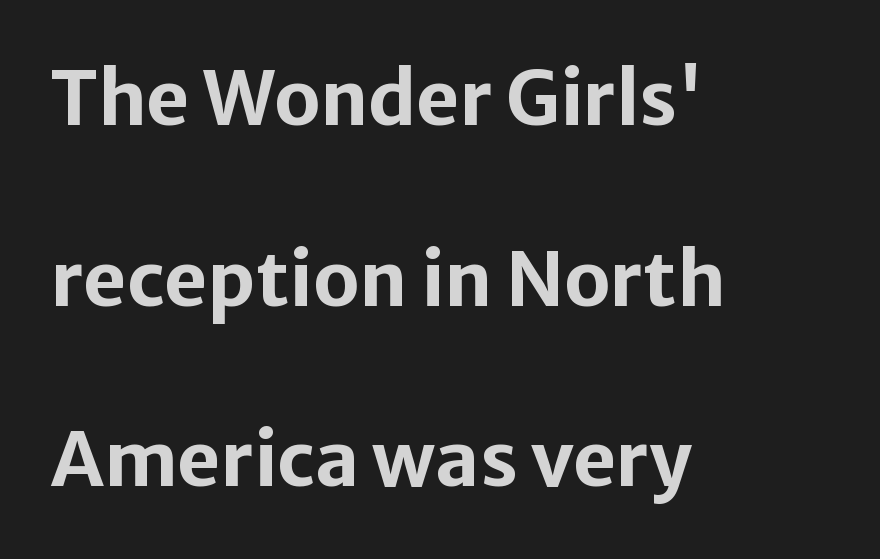
The image shows 75 px bold sans-serif type, upright; set left-aligned, loose line spacing (2.41x), normal letter spacing, not underlined; low stroke contrast and a medium x-height.
